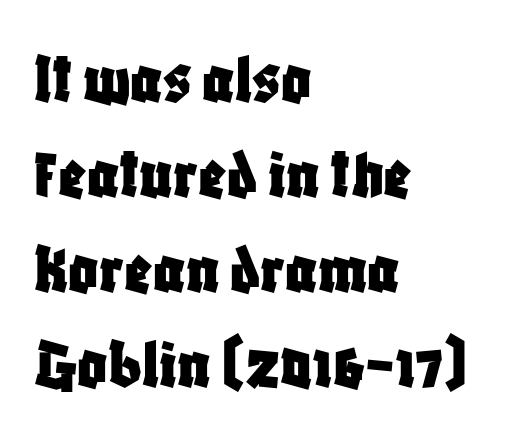
{"serif": "no", "italic": "no", "width": "condensed", "stroke_contrast": "low", "x_height": "large", "monospaced": "no", "underline": "no", "align": "left", "line_spacing": "normal", "line_spacing_ratio": 1.3, "letter_spacing": "normal", "letter_spacing_em": 0.0, "glyph_px": 73}
